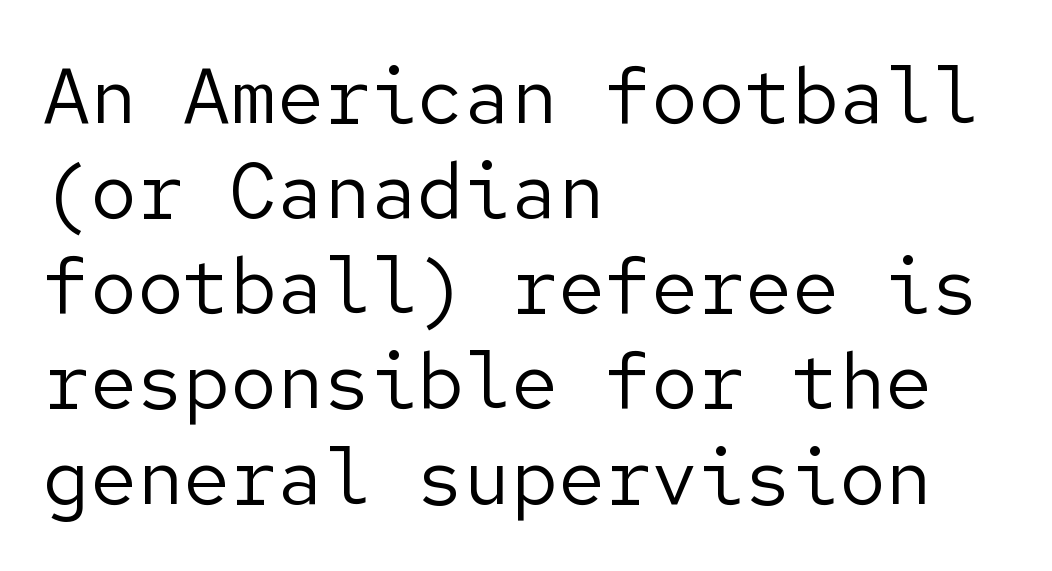
{"serif": "no", "italic": "no", "bold": "no", "weight": "regular", "width": "normal", "stroke_contrast": "low", "x_height": "medium", "underline": "no", "align": "left", "line_spacing_ratio": 1.22, "letter_spacing": "normal", "letter_spacing_em": 0.0, "glyph_px": 78}
